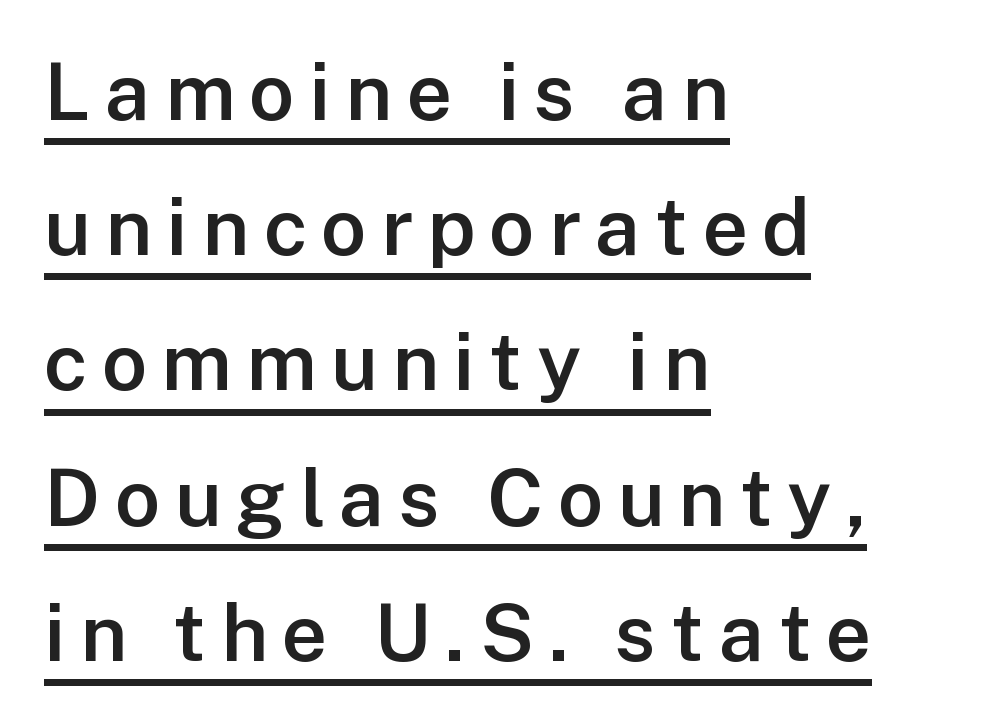
Note the varied advance widths — an 'i' is clearly narrower than an 'm'. The font's upright variant was chosen for this text. The passage shown is typeset with a sans-serif family. A semibold gives these letters moderate extra thickness, short of bold. These lines sit exactly where default settings would place them.
